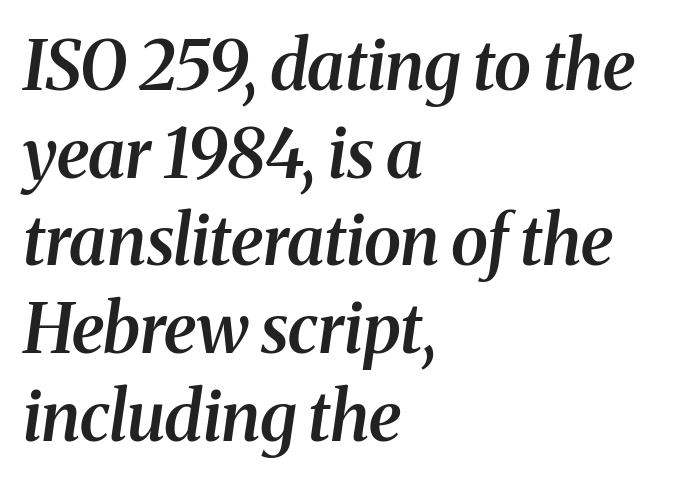
Lines of text with bare space underneath. In CSS terms this would be text-align: left. The sample has been set in demibold, a notch under bold. The face used here is proportionally spaced, like ordinary book or web type. Italic: yes, the glyphs are oblique.
